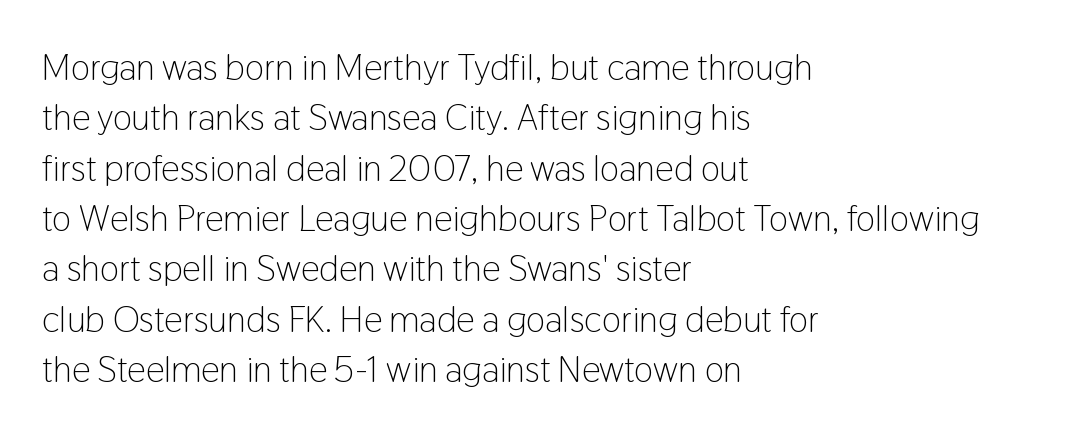
The strokes carry an ordinary text weight at most. Only glyphs here, with clear space below each row. Each word holds together tightly as a unit, with standard inter-letter gaps. To sum up the face: it is a sans, with no serifs. If you measured baseline to baseline, you'd find a middling distance.
